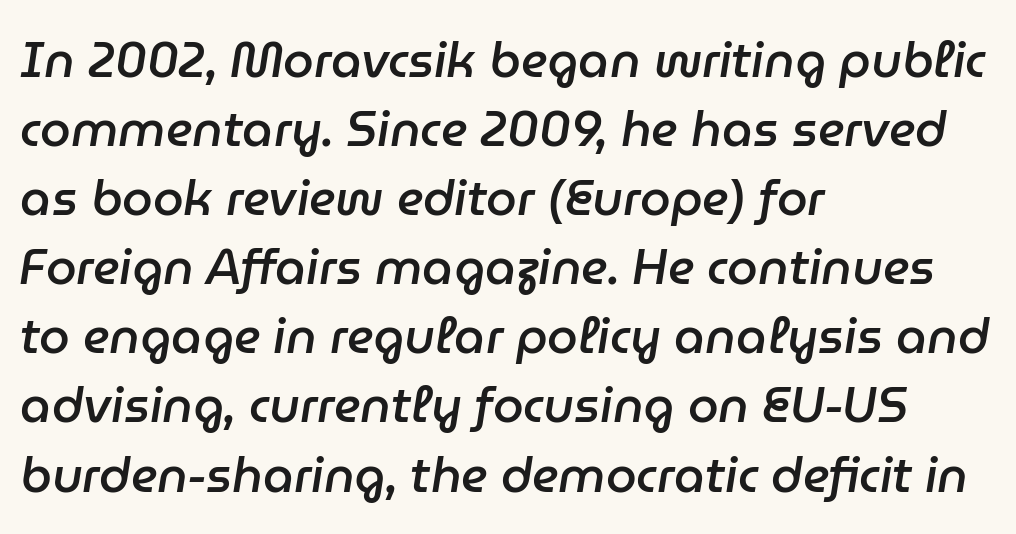
The image shows 49 px semibold type, italic (leaning right); set left-aligned, normal line spacing (1.41x), normal letter spacing, not underlined; low stroke contrast and a medium x-height.
